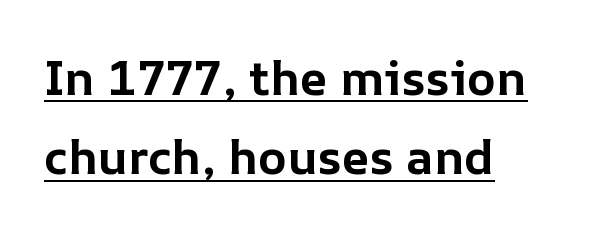
{"italic": "no", "bold": "yes", "weight": "bold", "width": "normal", "stroke_contrast": "low", "x_height": "medium", "monospaced": "no", "underline": "yes", "align": "left", "line_spacing": "normal", "line_spacing_ratio": 1.65, "letter_spacing": "normal", "letter_spacing_em": 0.0, "glyph_px": 48}
